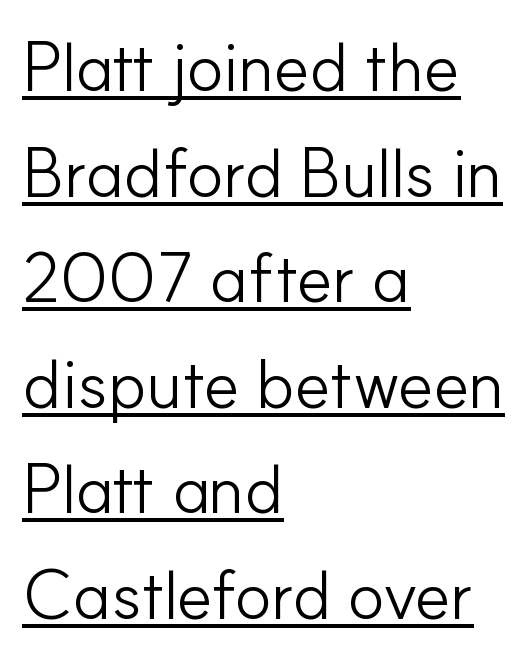
{"serif": "no", "italic": "no", "bold": "no", "weight": "light", "width": "normal", "stroke_contrast": "low", "x_height": "small", "monospaced": "no", "underline": "yes", "align": "left", "line_spacing": "normal", "line_spacing_ratio": 1.53, "letter_spacing": "normal", "letter_spacing_em": 0.0, "glyph_px": 69}
